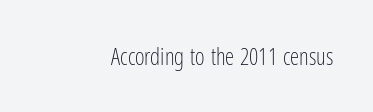
{"italic": "no", "bold": "no", "underline": "no", "letter_spacing": "normal", "letter_spacing_em": 0.0, "glyph_px": 23}
